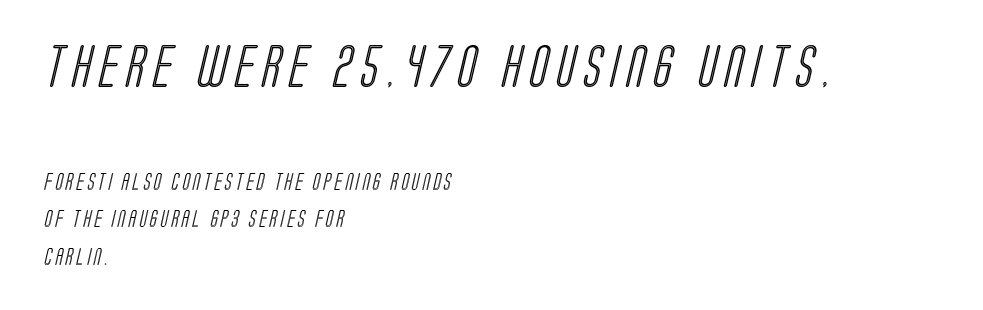
The image shows 43 px condensed type; set left-aligned, loose line spacing (2.2x), unusually wide letter spacing (+0.2 em), not underlined; the first (top) block is 2.53x larger; a large x-height.
